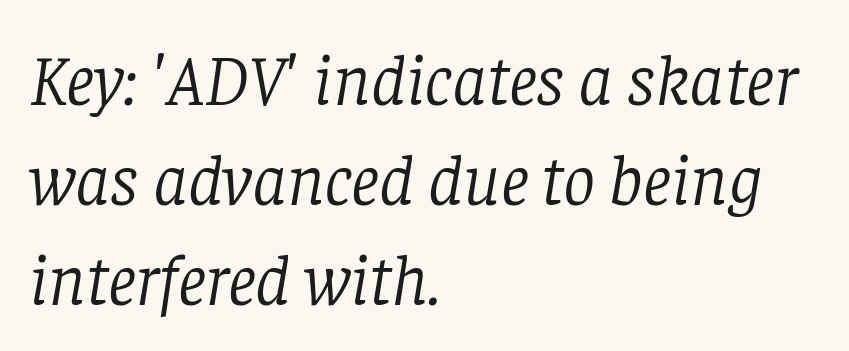
The rendering uses natural spacing where letterforms have individual widths. The designer left line spacing at the default. The strip under each line holds only bare page. Are there feet on the stems? There are — it's a serif.
